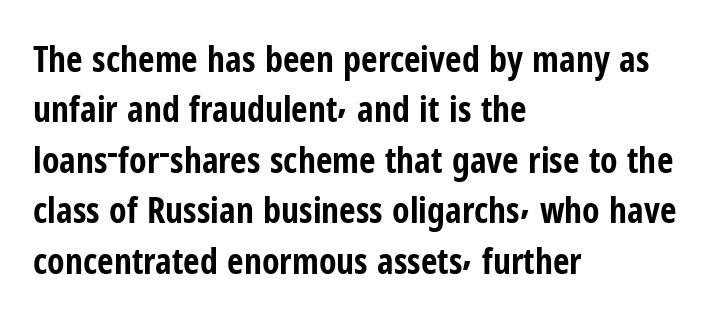
Q: Is the text bold? A: Yes.
Q: Is the text italic (slanted)? A: No, it is upright.
Q: Is the typeface a serif or a sans-serif typeface? A: Sans-serif.
Q: Is the text underlined? A: No.
Q: How is the paragraph aligned? A: Left-aligned.
Q: Is the spacing between letters normal or unusually wide? A: Normal.
Q: Is the spacing between lines tight, normal or loose? A: Normal.
Q: Width (condensed, normal, or wide)? A: Condensed.
Q: Stroke contrast? A: Low.
Q: x-height? A: Medium.
Q: Monospaced? A: No.
